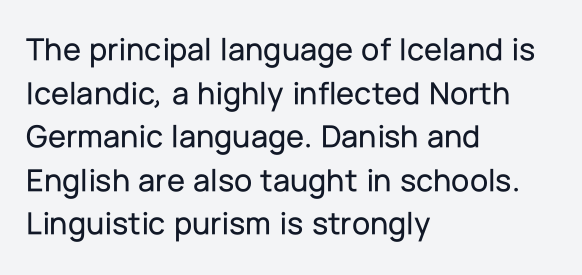
Q: Is the text italic (slanted)? A: No, it is upright.
Q: Is the typeface a serif or a sans-serif typeface? A: Sans-serif.
Q: Is the text underlined? A: No.
Q: How is the paragraph aligned? A: Left-aligned.
Q: Is the spacing between letters normal or unusually wide? A: Normal.
Q: Is the spacing between lines tight, normal or loose? A: Normal.
Q: Width (condensed, normal, or wide)? A: Normal.
Q: Stroke contrast? A: Low.
Q: x-height? A: Medium.
Q: Monospaced? A: No.
